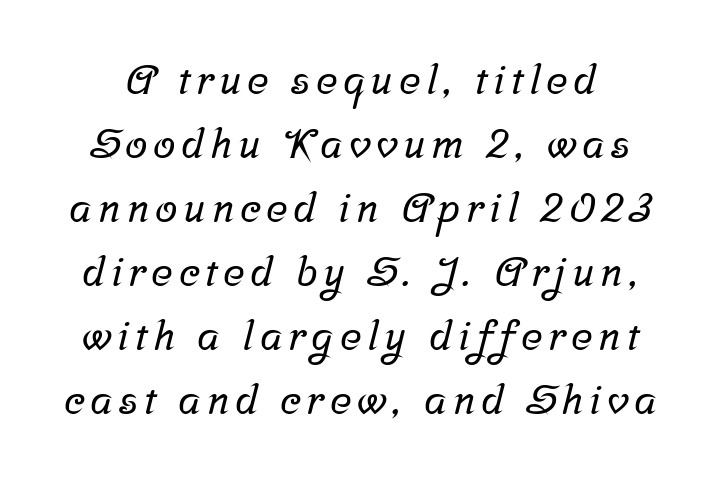
{"width": "normal", "stroke_contrast": "low", "x_height": "medium", "monospaced": "no", "underline": "no", "line_spacing": "normal", "line_spacing_ratio": 1.56, "glyph_px": 41}
